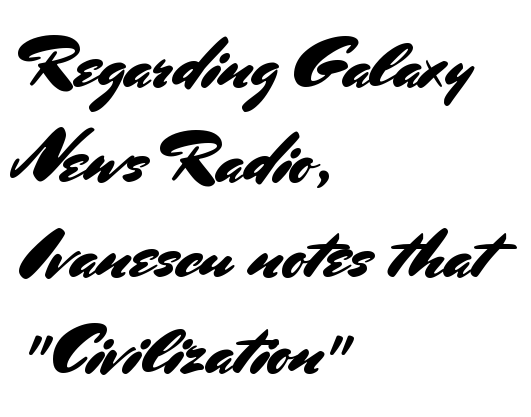
{"serif": "no", "width": "normal", "stroke_contrast": "medium", "x_height": "small", "monospaced": "no", "underline": "no", "align": "left", "line_spacing": "normal", "line_spacing_ratio": 1.36, "letter_spacing": "normal", "letter_spacing_em": 0.0, "glyph_px": 70}
